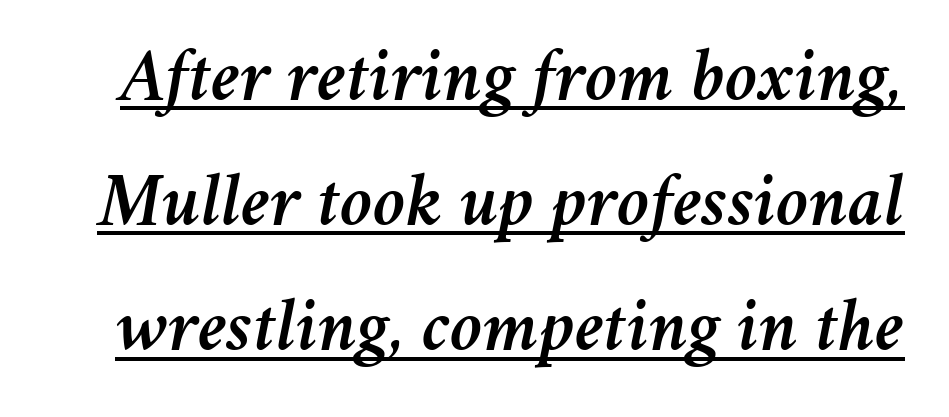
The image shows 75 px text type, italic (leaning right); set normal line spacing (1.67x), normal letter spacing, underlined; medium stroke contrast and a medium x-height.
